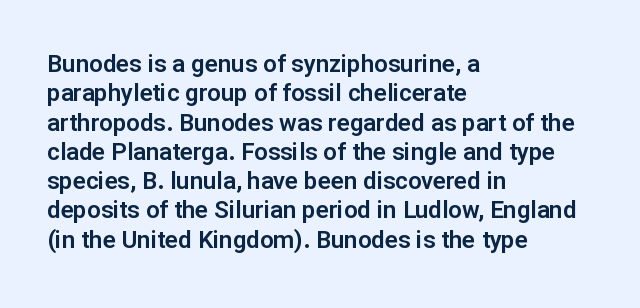
The lettering stays uniformly vertical, giving the passage a roman look. The letterforms sit shoulder to shoulder at normal distance. The setting favours the left margin, as ordinary paragraphs usually do. Decoration check: the copy has no underline.
